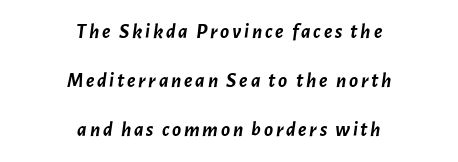
Q: Is the text bold? A: Yes.
Q: Is the text italic (slanted)? A: Yes, it leans right by about 7 degrees.
Q: Is the text underlined? A: No.
Q: How is the paragraph aligned? A: Centered.
Q: Is the spacing between lines tight, normal or loose? A: Loose.
